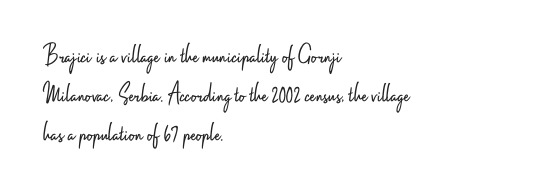
The image shows 28 px light, condensed sans-serif type; set left-aligned, normal line spacing (1.4x), normal letter spacing, not underlined; low stroke contrast and a small x-height.
